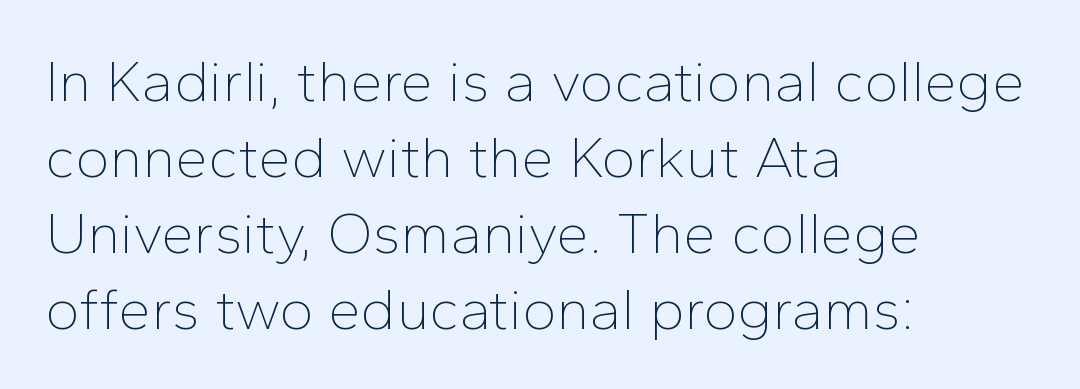
Baseline-to-baseline distance is the conventional proportion of letter height. Note: no serifs on the glyphs. The strokes carry an ordinary text weight at most. The words here are not underlined. These lines keep a tight, regular rhythm from letter to letter.
